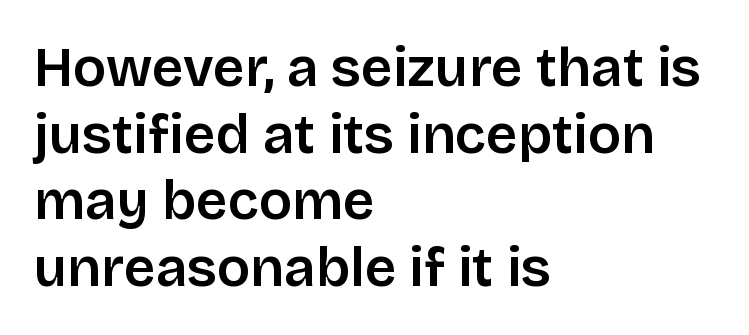
Notice how the passage keeps a crisp vertical edge on the left only. The horizontal fit of the characters is conventional and even. The area under the type is left untouched. You can tell it's not italic because the verticals are truly vertical. The rendering uses natural spacing where letterforms have individual widths.
